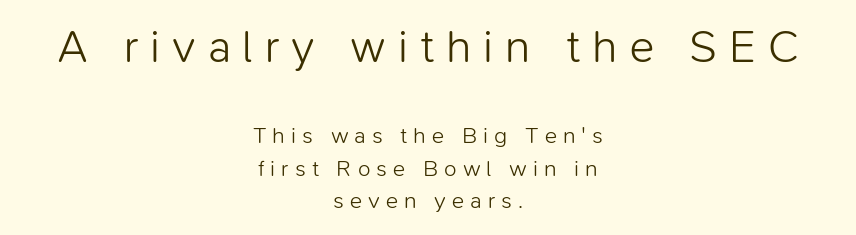
The image shows 46 px light sans-serif type, upright; set centered, normal line spacing (1.42x), unusually wide letter spacing (+0.26 em), not underlined; the first (top) block is 2.0x larger; low stroke contrast and a medium x-height.
